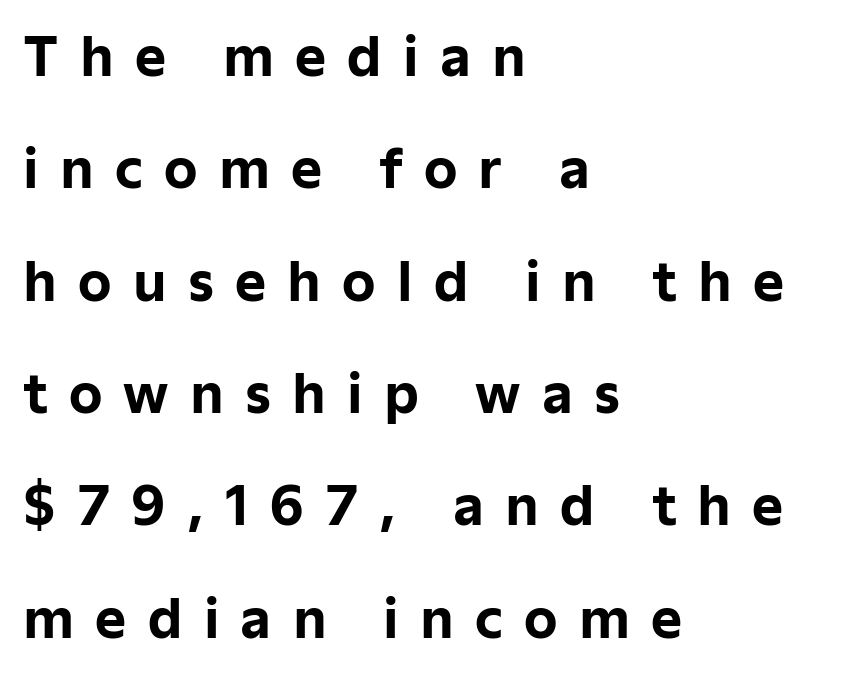
Summary of weight: heavy, a full bold. Typeset ragged right — the left edge is the straight one. The designer went with a sans here, leaving each stem footless. Students, observe: this is what heavily led, spacious text looks like.
